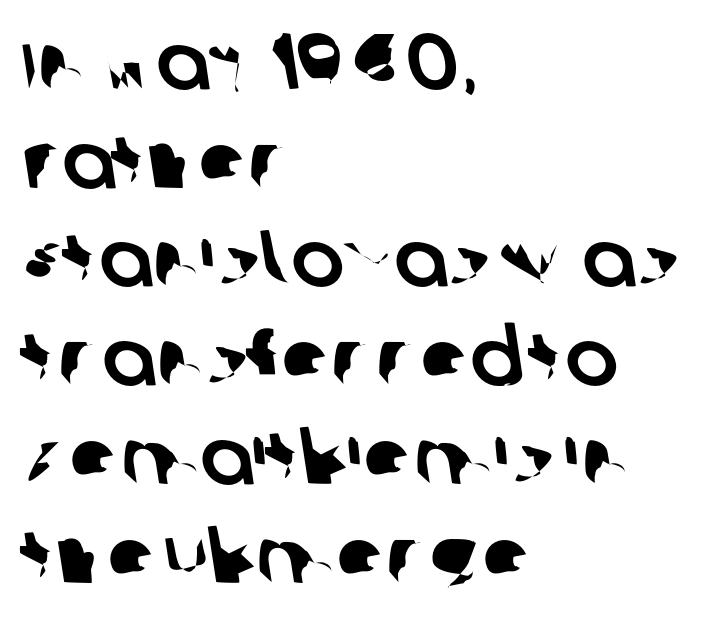
The image shows 79 px sans-serif type; set left-aligned, normal line spacing (1.25x), normal letter spacing, not underlined; low stroke contrast and a large x-height.
